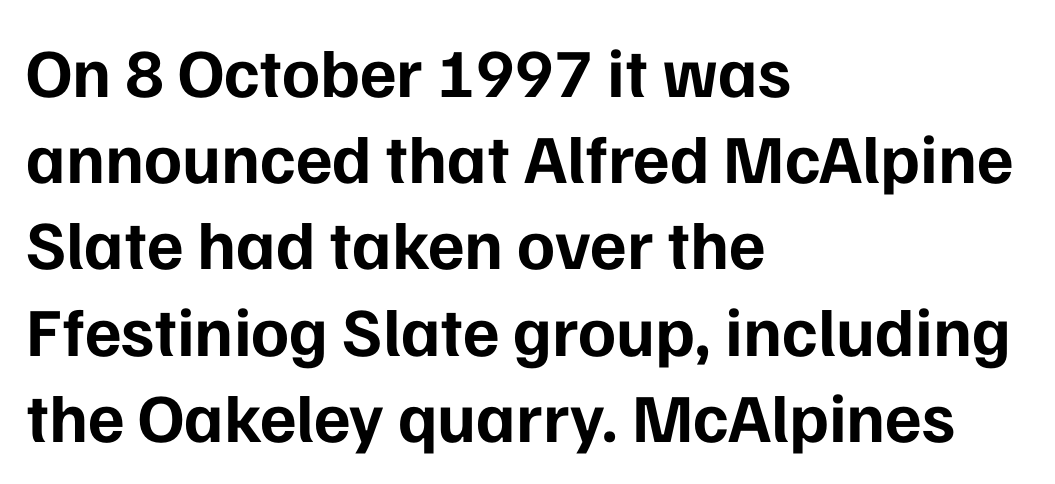
The image shows 69 px bold sans-serif type, upright; set left-aligned, normal line spacing (1.25x), normal letter spacing, not underlined; low stroke contrast and a medium x-height.
